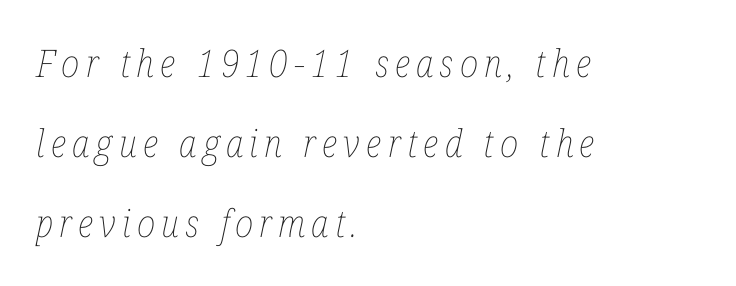
Character widths vary here, with narrow letters taking less room than wide ones. Beneath every word, the page is bare. Quick note: interline space is abundant. Each stroke keeps to a modest, everyday thickness or less. Alignment: flush left. Slanted lettering throughout.
